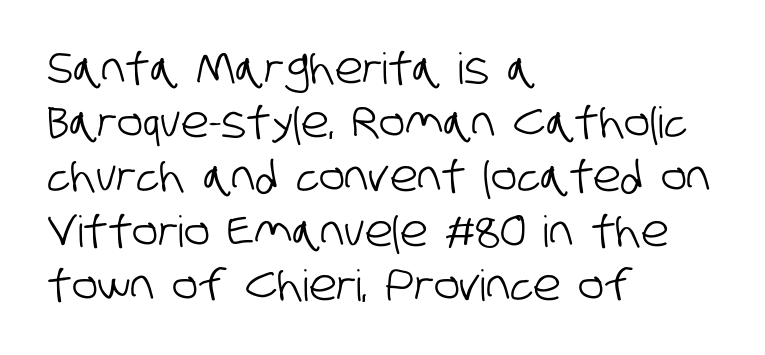
{"serif": "no", "width": "condensed", "stroke_contrast": "low", "x_height": "large", "monospaced": "no", "underline": "no", "align": "left", "line_spacing": "normal", "line_spacing_ratio": 1.26, "letter_spacing": "normal", "letter_spacing_em": 0.0, "glyph_px": 43}
